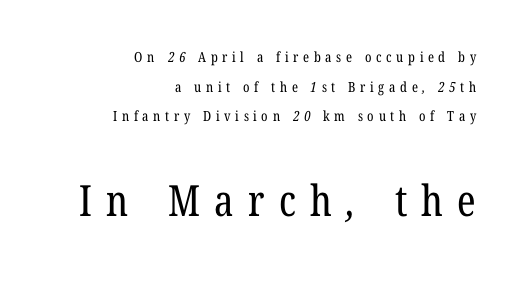
Q: Is the text bold? A: No.
Q: Is the typeface a serif or a sans-serif typeface? A: Serif.
Q: Is the text underlined? A: No.
Q: How is the paragraph aligned? A: Right-aligned.
Q: Is the spacing between letters normal or unusually wide? A: Unusually wide.
Q: Is the spacing between lines tight, normal or loose? A: Loose.
Q: Which block of text is set in a larger size, the first (top) or the second (bottom)? A: The second (bottom) one.
Q: Width (condensed, normal, or wide)? A: Condensed.
Q: Stroke contrast? A: Low.
Q: x-height? A: Medium.
Q: Monospaced? A: No.
